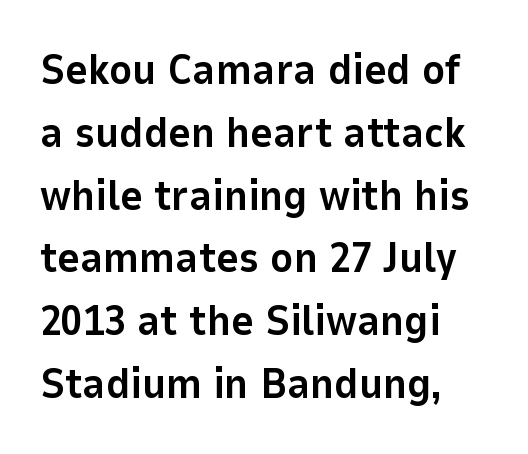
{"serif": "no", "italic": "no", "bold": "yes", "weight": "bold", "width": "normal", "stroke_contrast": "low", "x_height": "medium", "monospaced": "no", "underline": "no", "align": "left", "line_spacing": "normal", "line_spacing_ratio": 1.46, "letter_spacing": "normal", "letter_spacing_em": 0.0, "glyph_px": 43}
